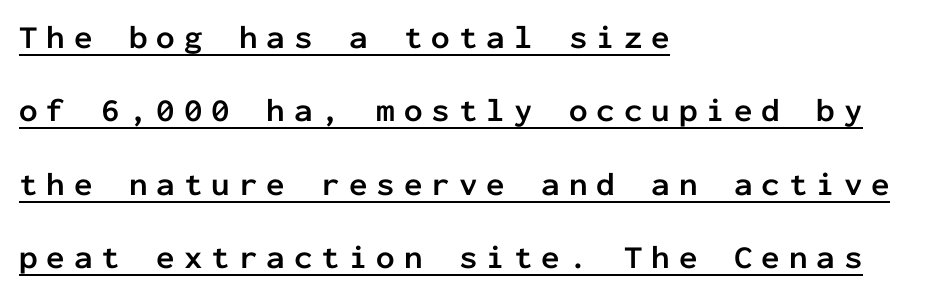
{"serif": "no", "italic": "no", "bold": "yes", "weight": "semibold", "width": "normal", "stroke_contrast": "low", "x_height": "medium", "monospaced": "yes", "underline": "yes", "align": "left", "line_spacing": "loose", "line_spacing_ratio": 2.22, "letter_spacing": "wide", "letter_spacing_em": 0.27, "glyph_px": 33}
